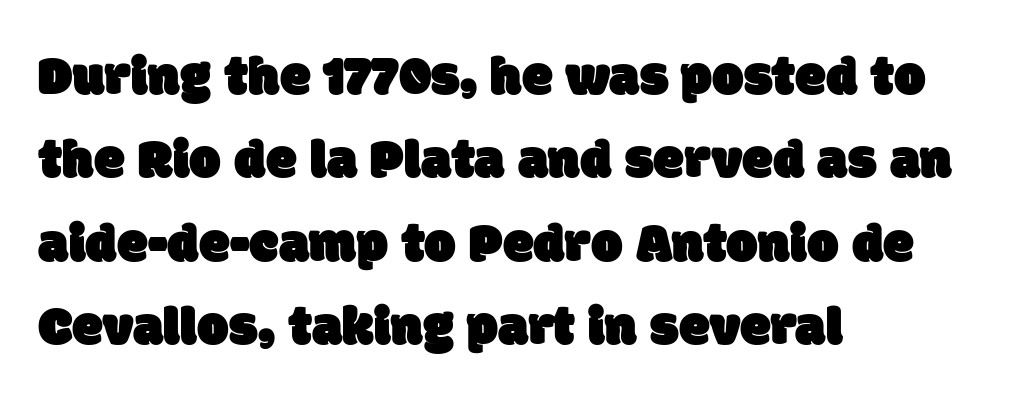
{"serif": "no", "width": "normal", "stroke_contrast": "low", "x_height": "large", "monospaced": "no", "underline": "no", "align": "left", "line_spacing": "normal", "line_spacing_ratio": 1.49, "letter_spacing": "normal", "letter_spacing_em": 0.0, "glyph_px": 56}
